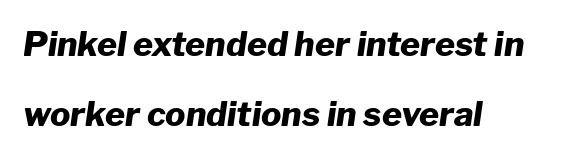
Beneath every word, the page is bare. How heavy is the stroke? Heavy — this is a bold. Widely set lines give the paragraph a tall, airy silhouette. Line starts are locked; line ends wander.
